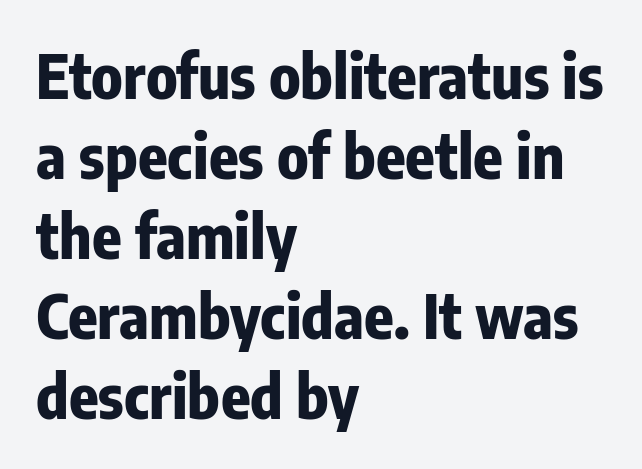
{"serif": "no", "italic": "no", "bold": "yes", "weight": "bold", "width": "condensed", "stroke_contrast": "low", "x_height": "medium", "monospaced": "no", "underline": "no", "align": "left", "line_spacing": "normal", "line_spacing_ratio": 1.31, "letter_spacing": "normal", "letter_spacing_em": 0.0, "glyph_px": 61}
